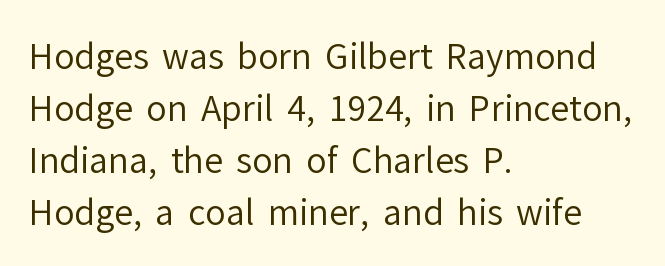
Check where the strokes stop: nothing finishes them off — pure sans. Typeset ragged right — the left edge is the straight one. The weight would be labelled regular, book, light, or lighter still. The passage shown is typed in a proportional face where columns would drift. Posture: upright roman.
